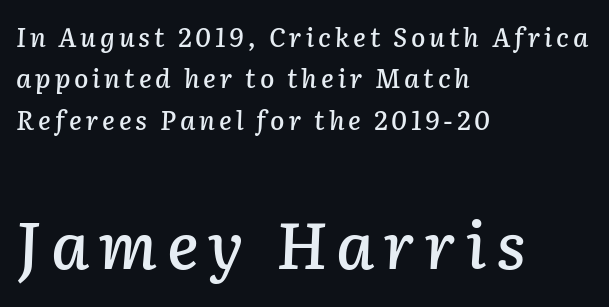
{"italic": "yes", "lean": "right", "slant_degrees": 2, "width": "normal", "stroke_contrast": "low", "x_height": "medium", "monospaced": "no", "underline": "no", "align": "left", "line_spacing": "normal", "line_spacing_ratio": 1.59, "larger_block": "second", "size_ratio": 2.5, "glyph_px": 65}
